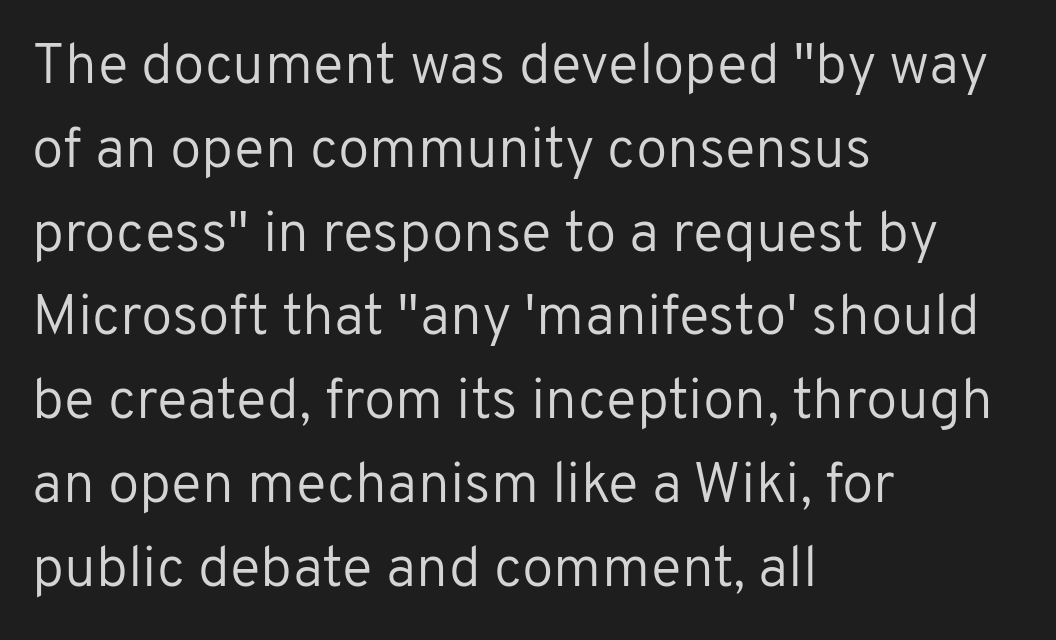
{"serif": "no", "italic": "no", "bold": "no", "weight": "regular", "width": "normal", "stroke_contrast": "low", "x_height": "medium", "monospaced": "no", "underline": "no", "align": "left", "line_spacing": "normal", "line_spacing_ratio": 1.47, "letter_spacing": "normal", "letter_spacing_em": 0.0, "glyph_px": 57}
